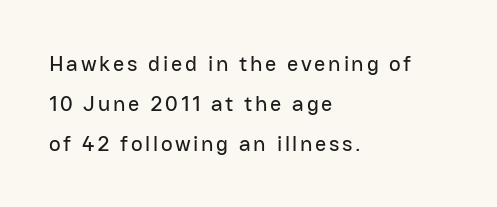
{"italic": "no", "underline": "no", "align": "left", "line_spacing_ratio": 1.81, "glyph_px": 22}
